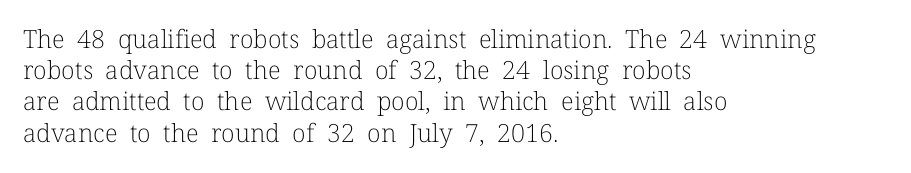
{"italic": "no", "bold": "no", "underline": "no", "align": "left", "line_spacing": "normal", "line_spacing_ratio": 1.25, "letter_spacing": "normal", "letter_spacing_em": 0.0, "glyph_px": 25}
